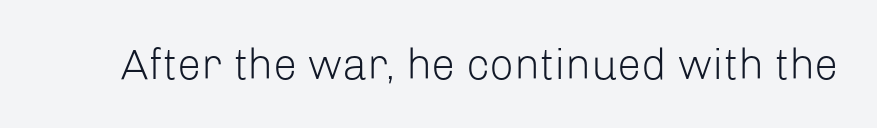
The lettering holds an erect, upright posture throughout. Summary of weight: not heavy and not bold. What stands out about the letter spacing? Nothing — it is the standard amount. The space beneath each line is pristine and unruled.
